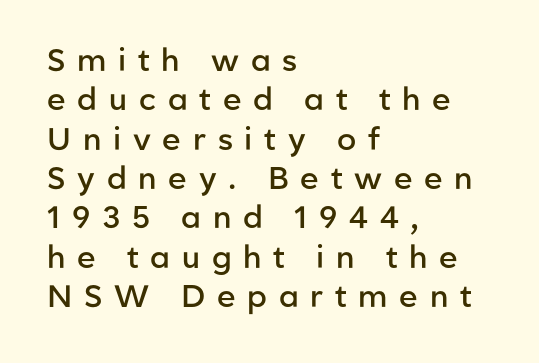
Q: Is the text bold? A: Semi-bold.
Q: Is the text italic (slanted)? A: No, it is upright.
Q: Is the typeface a serif or a sans-serif typeface? A: Sans-serif.
Q: Is the text underlined? A: No.
Q: How is the paragraph aligned? A: Left-aligned.
Q: Is the spacing between letters normal or unusually wide? A: Unusually wide.
Q: Is the spacing between lines tight, normal or loose? A: Normal.
Q: Width (condensed, normal, or wide)? A: Normal.
Q: Stroke contrast? A: Low.
Q: x-height? A: Medium.
Q: Monospaced? A: No.
